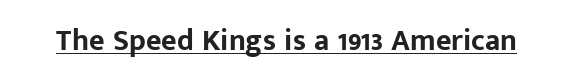
{"serif": "no", "italic": "no", "bold": "yes", "weight": "bold", "width": "normal", "stroke_contrast": "low", "x_height": "medium", "monospaced": "no", "underline": "yes", "letter_spacing": "normal", "letter_spacing_em": 0.0, "glyph_px": 30}
